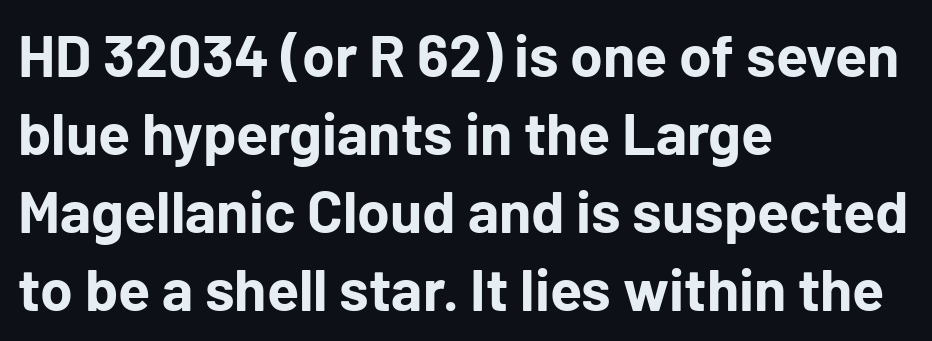
{"serif": "no", "italic": "no", "bold": "yes", "weight": "bold", "width": "normal", "stroke_contrast": "low", "x_height": "medium", "monospaced": "no", "underline": "no", "align": "left", "line_spacing": "normal", "line_spacing_ratio": 1.32, "letter_spacing": "normal", "letter_spacing_em": 0.0, "glyph_px": 59}
